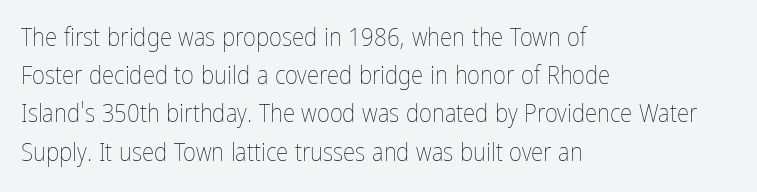
Q: Is the text bold? A: No.
Q: Is the text italic (slanted)? A: No, it is upright.
Q: Is the text underlined? A: No.
Q: How is the paragraph aligned? A: Left-aligned.
Q: Is the spacing between letters normal or unusually wide? A: Normal.
Q: Is the spacing between lines tight, normal or loose? A: Normal.
